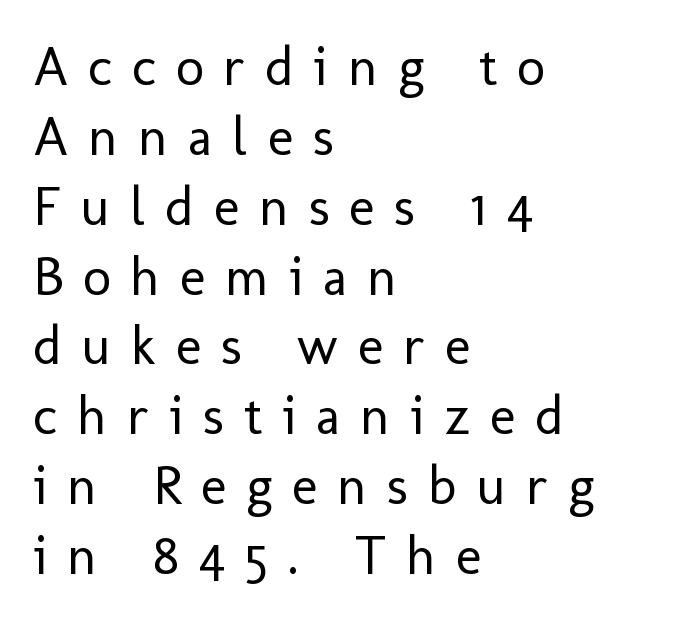
The image shows 55 px regular-weight sans-serif type, upright; set left-aligned, normal line spacing (1.27x), unusually wide letter spacing (+0.36 em), not underlined; low stroke contrast and a medium x-height.
